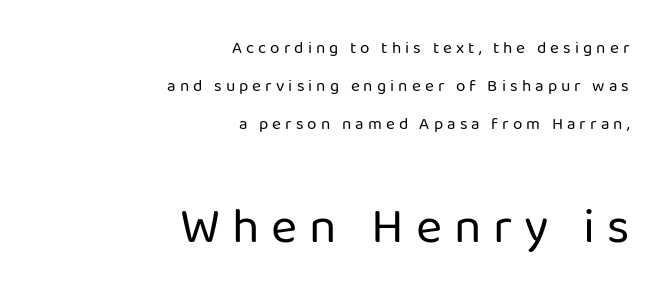
The image shows 50 px regular-weight sans-serif type, upright; set right-aligned, loose line spacing (2.23x), unusually wide letter spacing (+0.24 em), not underlined; the second (bottom) block is 2.94x larger; low stroke contrast and a medium x-height.
